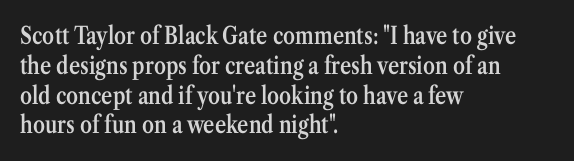
The letters stand upright; this is a roman face. Underline: absent. The sample has been set in demibold, a notch under bold. Here the glyphs are tracked normally, forming tight word shapes.
